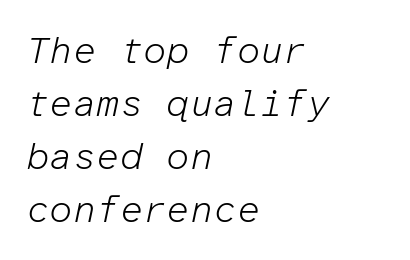
Q: Is the text bold? A: No.
Q: Is the text italic (slanted)? A: Yes, it leans right by about 12 degrees.
Q: Is the text underlined? A: No.
Q: How is the paragraph aligned? A: Left-aligned.
Q: Is the spacing between letters normal or unusually wide? A: Normal.
Q: Is the spacing between lines tight, normal or loose? A: Normal.
Q: Width (condensed, normal, or wide)? A: Normal.
Q: Stroke contrast? A: Low.
Q: x-height? A: Medium.
Q: Monospaced? A: Yes.
